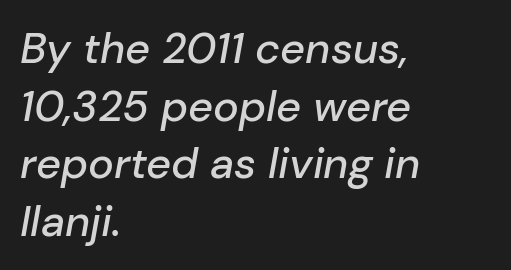
Q: Is the text italic (slanted)? A: Yes, it leans right by about 10 degrees.
Q: Is the text underlined? A: No.
Q: How is the paragraph aligned? A: Left-aligned.
Q: Is the spacing between letters normal or unusually wide? A: Normal.
Q: Is the spacing between lines tight, normal or loose? A: Normal.
Q: Width (condensed, normal, or wide)? A: Normal.
Q: Stroke contrast? A: Low.
Q: x-height? A: Medium.
Q: Monospaced? A: No.
